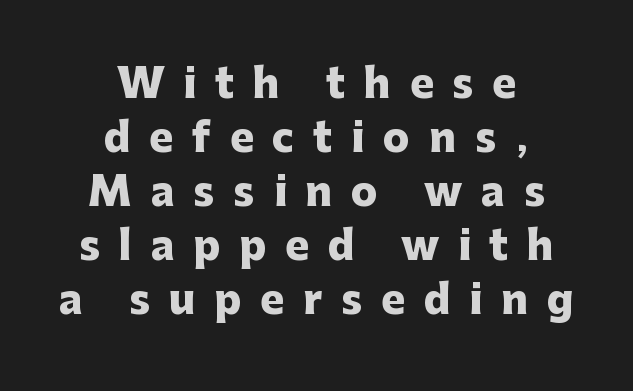
Q: Is the text bold? A: Yes.
Q: Is the text italic (slanted)? A: No, it is upright.
Q: Is the typeface a serif or a sans-serif typeface? A: Sans-serif.
Q: Is the text underlined? A: No.
Q: How is the paragraph aligned? A: Centered.
Q: Is the spacing between letters normal or unusually wide? A: Unusually wide.
Q: Is the spacing between lines tight, normal or loose? A: Normal.
Q: Width (condensed, normal, or wide)? A: Normal.
Q: Stroke contrast? A: Low.
Q: x-height? A: Medium.
Q: Monospaced? A: No.
